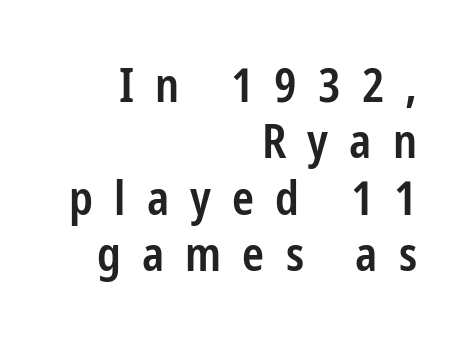
Q: Is the text bold? A: Semi-bold.
Q: Is the text italic (slanted)? A: No, it is upright.
Q: Is the typeface a serif or a sans-serif typeface? A: Sans-serif.
Q: Is the text underlined? A: No.
Q: How is the paragraph aligned? A: Right-aligned.
Q: Is the spacing between letters normal or unusually wide? A: Unusually wide.
Q: Width (condensed, normal, or wide)? A: Condensed.
Q: Stroke contrast? A: Low.
Q: x-height? A: Medium.
Q: Monospaced? A: No.
